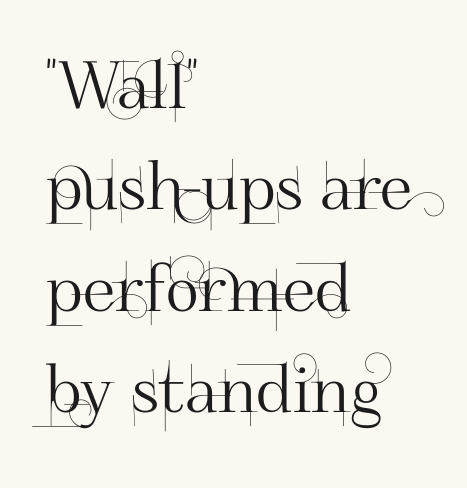
{"serif": "no", "italic": "no", "width": "normal", "stroke_contrast": "high", "x_height": "small", "monospaced": "no", "underline": "no", "align": "left", "line_spacing": "normal", "line_spacing_ratio": 1.56, "letter_spacing": "normal", "letter_spacing_em": 0.0, "glyph_px": 65}
